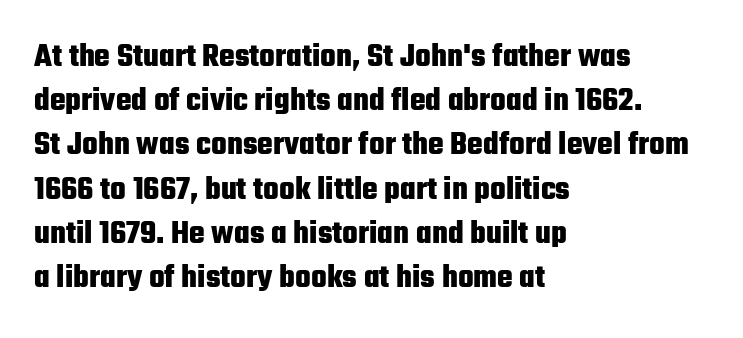
Q: Is the text bold? A: Yes.
Q: Is the text italic (slanted)? A: No, it is upright.
Q: Is the typeface a serif or a sans-serif typeface? A: Sans-serif.
Q: Is the text underlined? A: No.
Q: How is the paragraph aligned? A: Left-aligned.
Q: Is the spacing between letters normal or unusually wide? A: Normal.
Q: Is the spacing between lines tight, normal or loose? A: Normal.
Q: Width (condensed, normal, or wide)? A: Condensed.
Q: Stroke contrast? A: Low.
Q: x-height? A: Medium.
Q: Monospaced? A: No.
